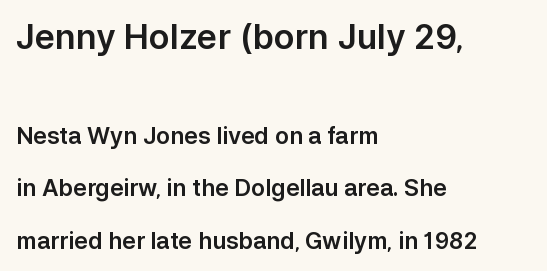
{"serif": "no", "italic": "no", "width": "normal", "stroke_contrast": "low", "x_height": "medium", "monospaced": "no", "underline": "no", "align": "left", "line_spacing": "loose", "line_spacing_ratio": 2.28, "letter_spacing": "normal", "letter_spacing_em": 0.0, "larger_block": "first", "size_ratio": 1.48, "glyph_px": 34}
